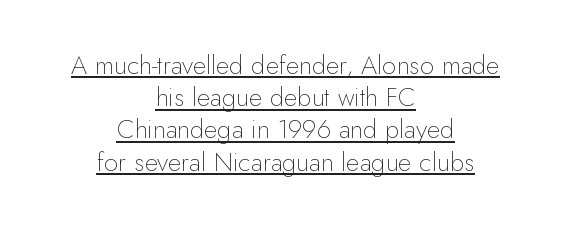
Q: Is the text bold? A: No.
Q: Is the text italic (slanted)? A: No, it is upright.
Q: Is the text underlined? A: Yes.
Q: How is the paragraph aligned? A: Centered.
Q: Is the spacing between letters normal or unusually wide? A: Normal.
